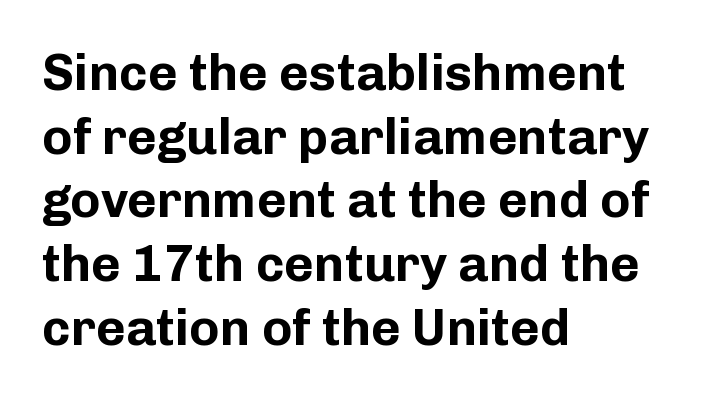
The image shows 51 px bold sans-serif type, upright; set left-aligned, normal line spacing (1.25x), normal letter spacing, not underlined; low stroke contrast and a medium x-height.
